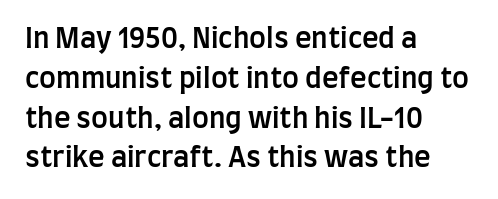
The image shows 28 px semibold, condensed sans-serif type, upright; set left-aligned, normal line spacing (1.42x), normal letter spacing, not underlined; low stroke contrast and a large x-height.
